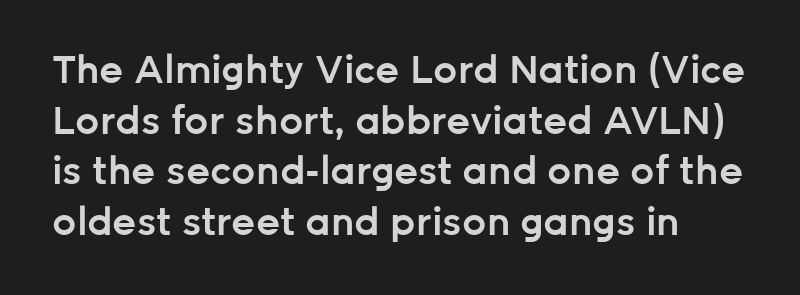
Serifs: no, the terminals of the letterforms are clean. The specimen reads as upright at a glance. Words float on clear page, feet unadorned. The type is set solid horizontally, with unmodified tracking. The rendering uses natural spacing where letterforms have individual widths. Every letter is mildly thick-stroked: semibold rather than bold.
